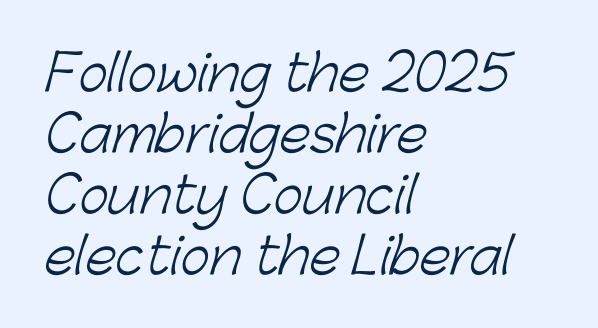
The image shows 50 px light sans-serif type; set left-aligned, line spacing 1.22x, normal letter spacing, not underlined; low stroke contrast and a medium x-height.
